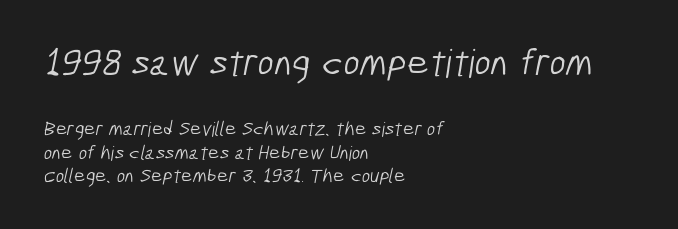
The typeface has the unassuming heft of standard copy or less. Left-aligned paragraph, ragged on the right. A typesetter would call this zero additional tracking. The rendering uses natural spacing where letterforms have individual widths.
